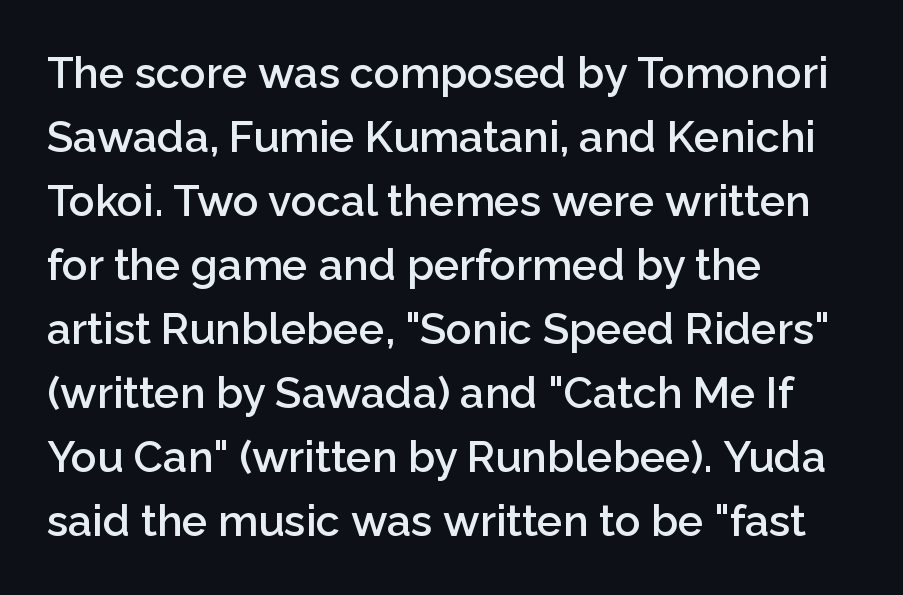
The image shows 43 px semibold sans-serif type, upright; set left-aligned, normal line spacing (1.49x), normal letter spacing, not underlined; low stroke contrast and a medium x-height.
